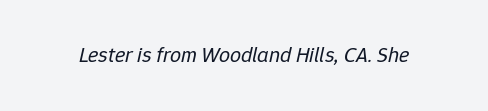
The image shows 22 px text type, italic (leaning right); set normal letter spacing, not underlined.
